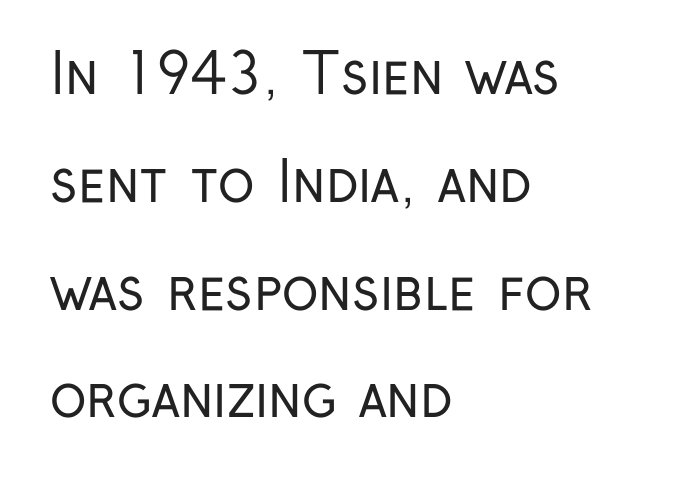
The image shows 55 px regular-weight, condensed sans-serif type, upright; set left-aligned, loose line spacing (1.96x), normal letter spacing, not underlined; low stroke contrast and a medium x-height.
